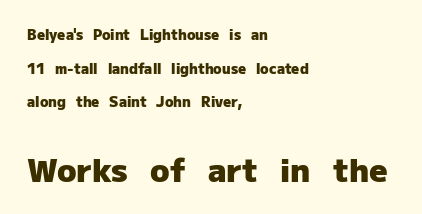
The image shows 32 px heavy sans-serif type, upright; set left-aligned, loose line spacing (2.4x), normal letter spacing, not underlined; the second (bottom) block is 2.29x larger; low stroke contrast and a medium x-height.
